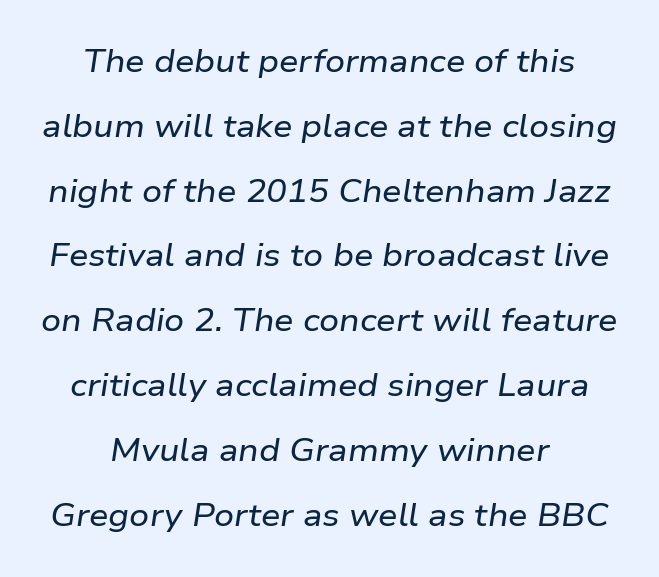
The image shows 31 px wide type, italic (leaning right); set loose line spacing (2.09x), normal letter spacing, not underlined; low stroke contrast and a medium x-height.
